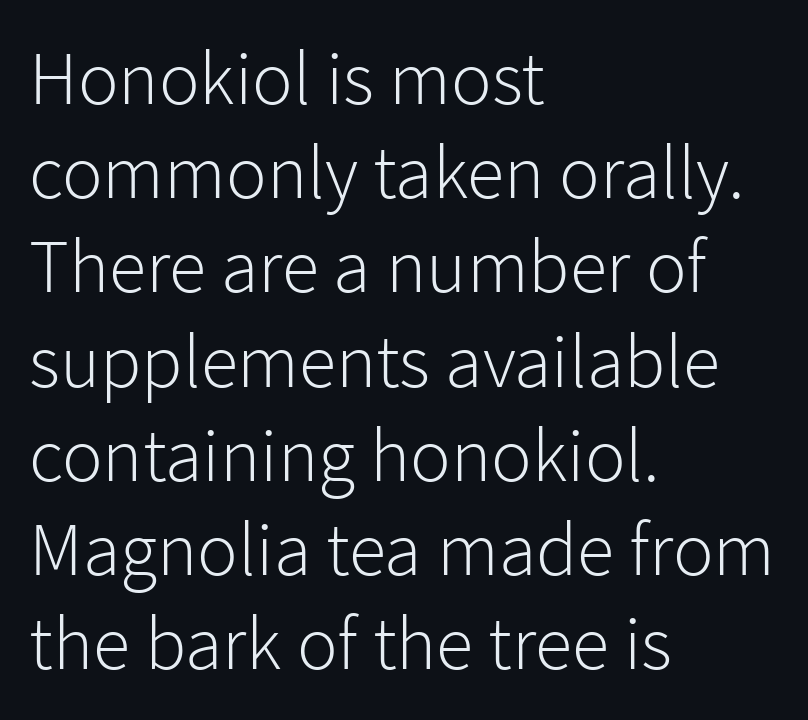
{"serif": "no", "italic": "no", "bold": "no", "weight": "light", "width": "normal", "stroke_contrast": "low", "x_height": "medium", "monospaced": "no", "underline": "no", "align": "left", "line_spacing_ratio": 1.24, "letter_spacing": "normal", "letter_spacing_em": 0.0, "glyph_px": 76}
